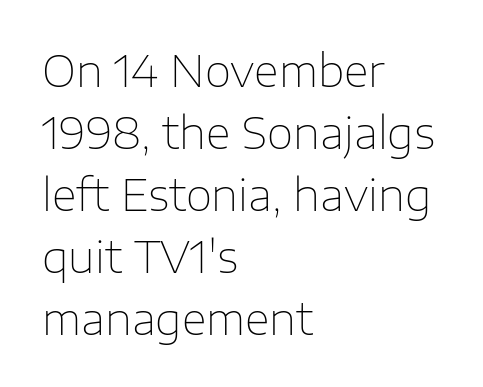
Q: Is the text bold? A: No.
Q: Is the text italic (slanted)? A: No, it is upright.
Q: Is the typeface a serif or a sans-serif typeface? A: Sans-serif.
Q: Is the text underlined? A: No.
Q: How is the paragraph aligned? A: Left-aligned.
Q: Is the spacing between letters normal or unusually wide? A: Normal.
Q: Is the spacing between lines tight, normal or loose? A: Normal.
Q: Width (condensed, normal, or wide)? A: Normal.
Q: Stroke contrast? A: Low.
Q: x-height? A: Medium.
Q: Monospaced? A: No.
